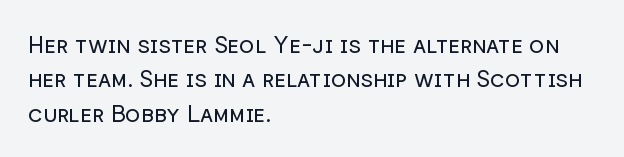
The vertical gap from one line to the next is medium. These lines were composed using upright roman letters. Horizontal alignment here is leftward, the default for most running prose. The gaps between neighbouring characters are ordinary and unremarkable. Weight: regular or lighter.
